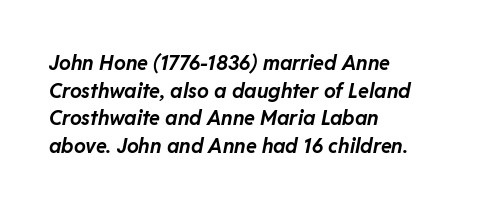
The image shows 20 px bold type, italic (leaning right); set left-aligned, normal line spacing (1.38x), normal letter spacing, not underlined.
